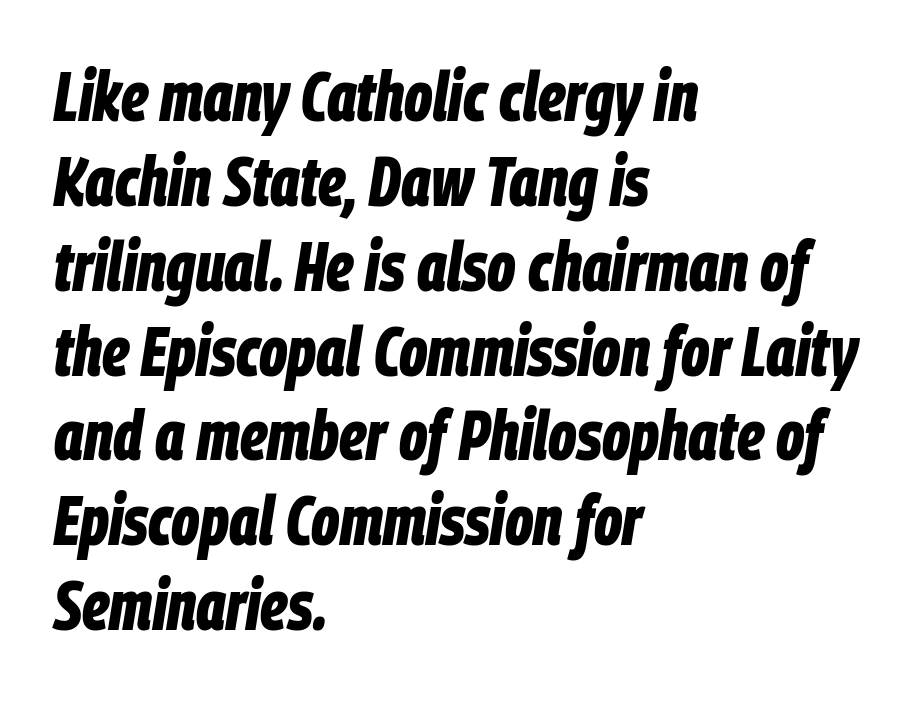
The image shows 69 px bold, condensed type, italic (leaning right); set left-aligned, line spacing 1.23x, normal letter spacing, not underlined; low stroke contrast and a large x-height.
